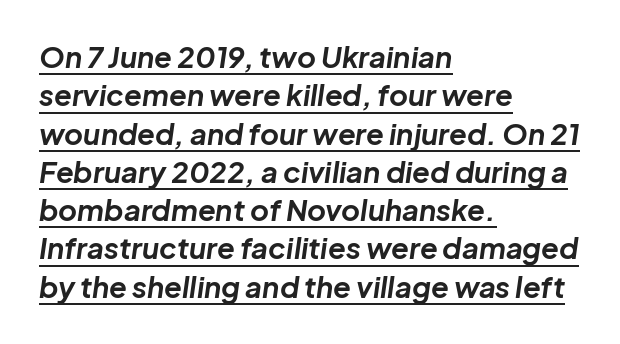
If you drew a ruler down the left edge, every line would touch it. Quick note: interline space is typical. The specimen reads as italic at a glance. The passage shown is typed in a proportional face where columns would drift.
